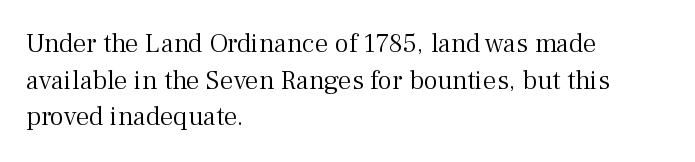
The image shows 27 px text type, upright; set left-aligned, normal line spacing (1.36x), normal letter spacing, not underlined.
